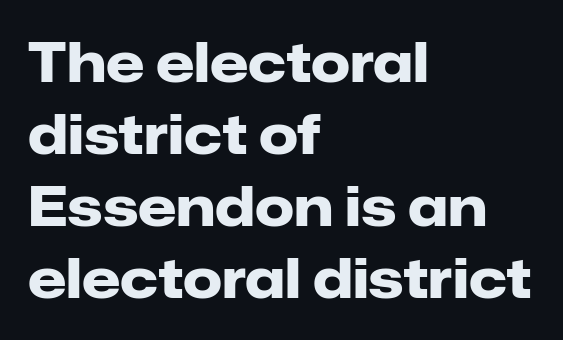
The setting favours the left margin, as ordinary paragraphs usually do. Proportional: the letters do not fall into vertical columns. Plenty of ink on the page — the face is bold. Check where the strokes stop: nothing finishes them off — pure sans.
